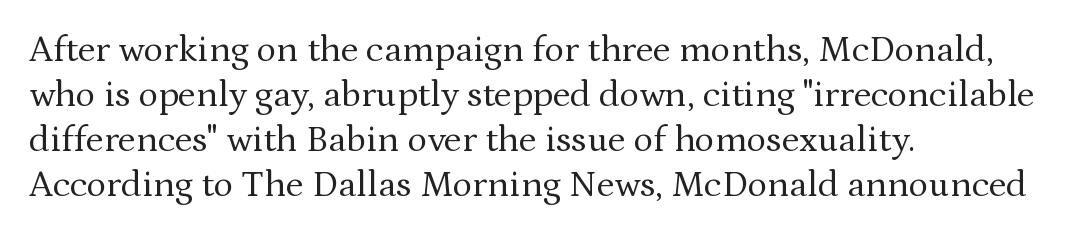
The image shows 37 px regular-weight serif type, upright; set left-aligned, line spacing 1.22x, normal letter spacing, not underlined; medium stroke contrast and a medium x-height.
